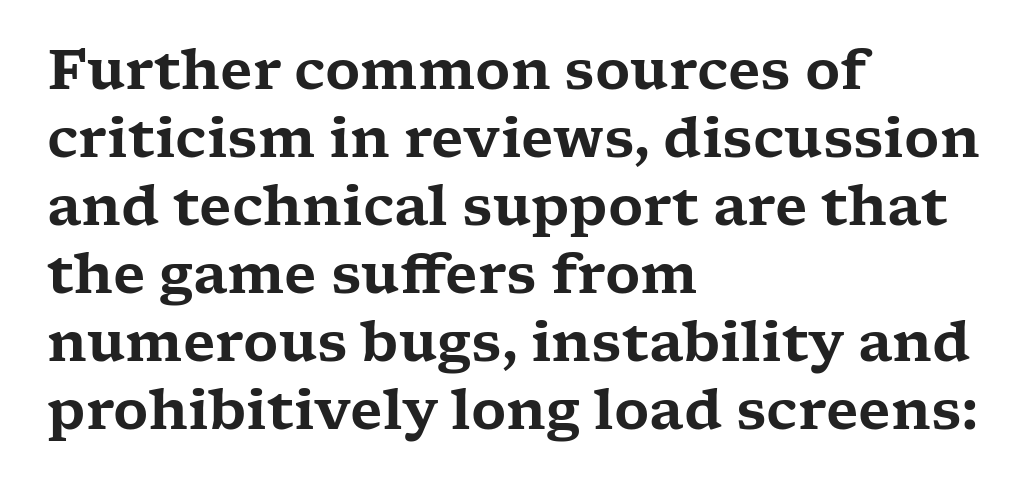
{"serif": "yes", "italic": "no", "width": "wide", "stroke_contrast": "low", "x_height": "medium", "monospaced": "no", "underline": "no", "align": "left", "line_spacing": "normal", "line_spacing_ratio": 1.26, "letter_spacing": "normal", "letter_spacing_em": 0.0, "glyph_px": 54}
